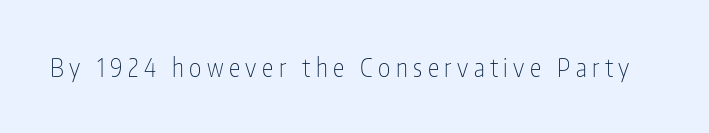
{"italic": "no", "bold": "no", "underline": "no", "letter_spacing": "wide", "letter_spacing_em": 0.21, "glyph_px": 26}
